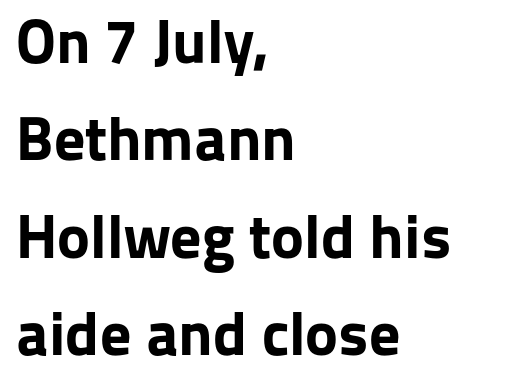
The image shows 62 px bold sans-serif type, upright; set left-aligned, normal line spacing (1.57x), normal letter spacing, not underlined; low stroke contrast and a medium x-height.
